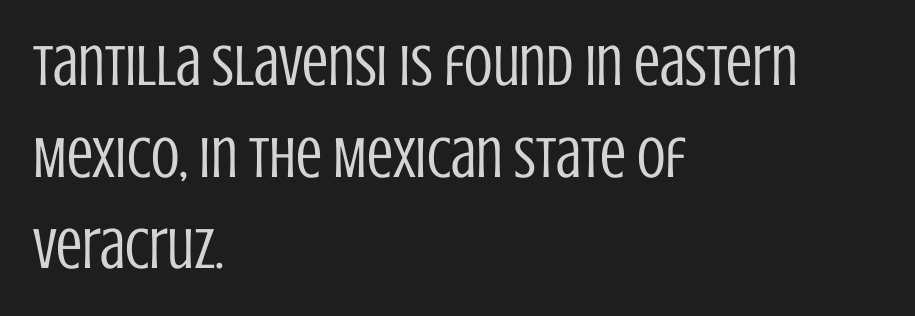
Q: Is the text bold? A: No.
Q: Is the text italic (slanted)? A: No, it is upright.
Q: Is the typeface a serif or a sans-serif typeface? A: Sans-serif.
Q: Is the text underlined? A: No.
Q: How is the paragraph aligned? A: Left-aligned.
Q: Is the spacing between letters normal or unusually wide? A: Normal.
Q: Is the spacing between lines tight, normal or loose? A: Normal.
Q: Width (condensed, normal, or wide)? A: Condensed.
Q: Stroke contrast? A: Low.
Q: x-height? A: Large.
Q: Monospaced? A: No.
